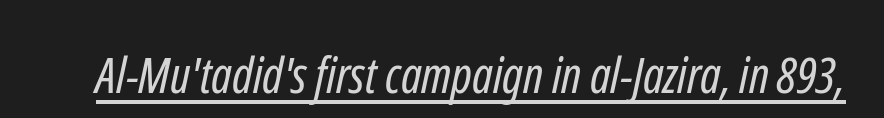
Q: Is the text bold? A: No.
Q: Is the typeface a serif or a sans-serif typeface? A: Sans-serif.
Q: Is the text underlined? A: Yes.
Q: Is the spacing between letters normal or unusually wide? A: Normal.
Q: Width (condensed, normal, or wide)? A: Condensed.
Q: Stroke contrast? A: Low.
Q: x-height? A: Medium.
Q: Monospaced? A: No.
